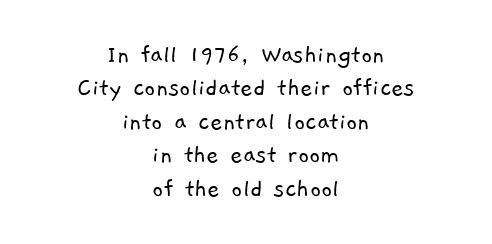
{"bold": "no", "underline": "no", "align": "center", "line_spacing_ratio": 1.24, "letter_spacing": "normal", "letter_spacing_em": 0.0, "glyph_px": 27}
